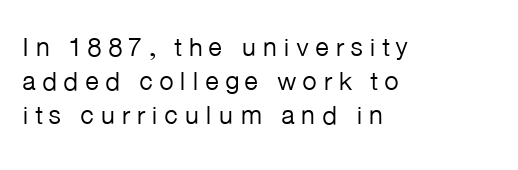
Q: Is the text bold? A: No.
Q: Is the text italic (slanted)? A: No, it is upright.
Q: Is the text underlined? A: No.
Q: How is the paragraph aligned? A: Left-aligned.
Q: Is the spacing between letters normal or unusually wide? A: Unusually wide.
Q: Is the spacing between lines tight, normal or loose? A: Normal.
